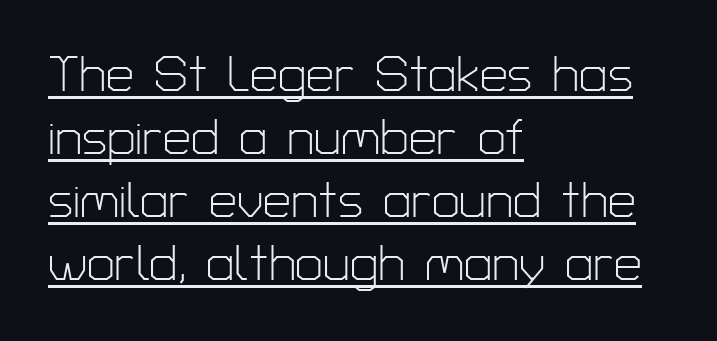
Q: Is the text bold? A: No.
Q: Is the text italic (slanted)? A: No, it is upright.
Q: Is the typeface a serif or a sans-serif typeface? A: Sans-serif.
Q: Is the text underlined? A: Yes.
Q: How is the paragraph aligned? A: Left-aligned.
Q: Is the spacing between letters normal or unusually wide? A: Normal.
Q: Is the spacing between lines tight, normal or loose? A: Normal.
Q: Width (condensed, normal, or wide)? A: Normal.
Q: Stroke contrast? A: Low.
Q: x-height? A: Medium.
Q: Monospaced? A: No.
